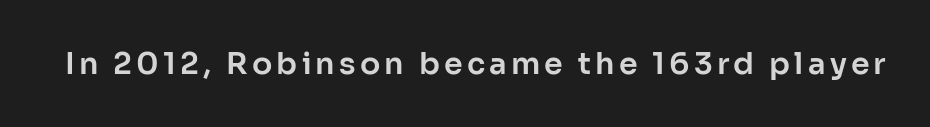
Q: Is the text italic (slanted)? A: No, it is upright.
Q: Is the typeface a serif or a sans-serif typeface? A: Sans-serif.
Q: Is the text underlined? A: No.
Q: Width (condensed, normal, or wide)? A: Normal.
Q: Stroke contrast? A: Low.
Q: x-height? A: Medium.
Q: Monospaced? A: No.
